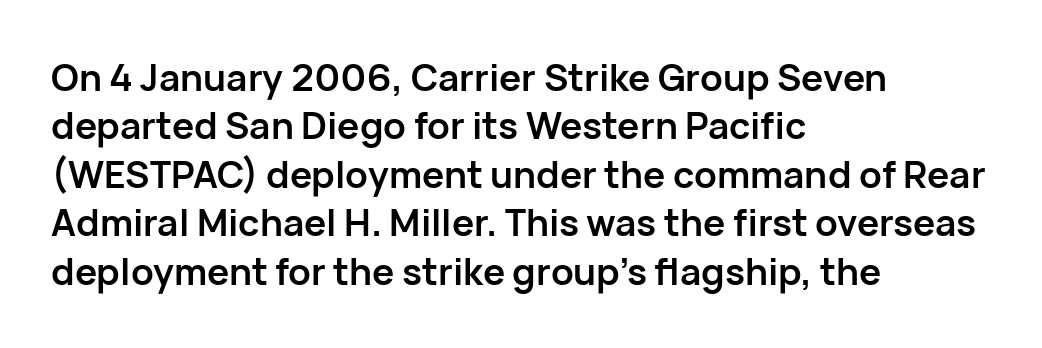
{"serif": "no", "italic": "no", "bold": "yes", "weight": "semibold", "width": "normal", "stroke_contrast": "low", "x_height": "medium", "monospaced": "no", "underline": "no", "align": "left", "line_spacing": "normal", "line_spacing_ratio": 1.31, "letter_spacing": "normal", "letter_spacing_em": 0.0, "glyph_px": 37}
